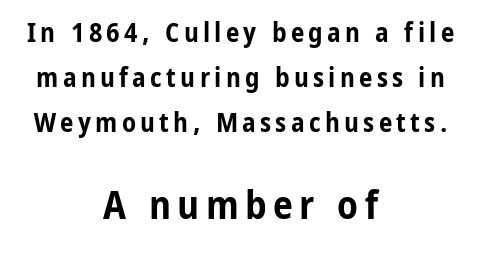
Any mark beneath the type? The region is blank. Think of a printed novel: that variable character pitch is what you see here. This rendering uses center alignment, leaving both contours irregular but symmetric. Tall strokes in this sample are plumb rather than angled. The later block is typeset at a bigger size than the earlier block. The line-height multiplier appears to be the usual default.
